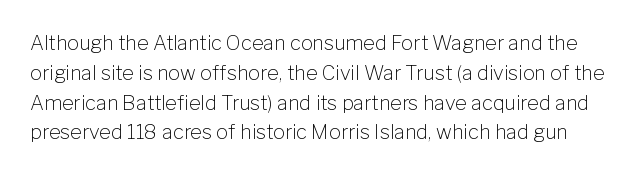
Q: Is the text bold? A: No.
Q: Is the text italic (slanted)? A: No, it is upright.
Q: Is the text underlined? A: No.
Q: Is the spacing between letters normal or unusually wide? A: Normal.
Q: Is the spacing between lines tight, normal or loose? A: Normal.
